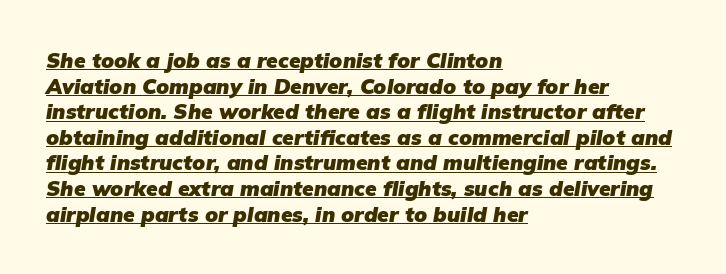
{"italic": "yes", "lean": "right", "slant_degrees": 9, "bold": "yes", "underline": "yes", "align": "left", "line_spacing_ratio": 1.22, "letter_spacing": "normal", "letter_spacing_em": 0.0, "glyph_px": 21}
